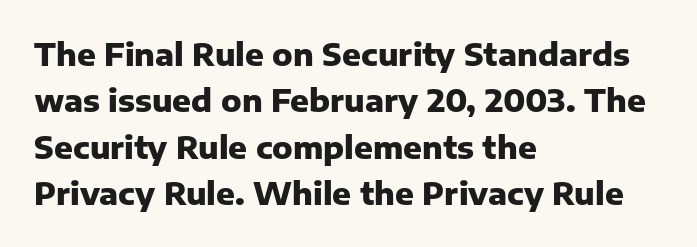
{"serif": "no", "italic": "no", "bold": "yes", "weight": "heavy", "width": "normal", "stroke_contrast": "low", "x_height": "medium", "monospaced": "no", "underline": "no", "align": "left", "line_spacing": "normal", "line_spacing_ratio": 1.5, "letter_spacing": "normal", "letter_spacing_em": 0.0, "glyph_px": 31}
